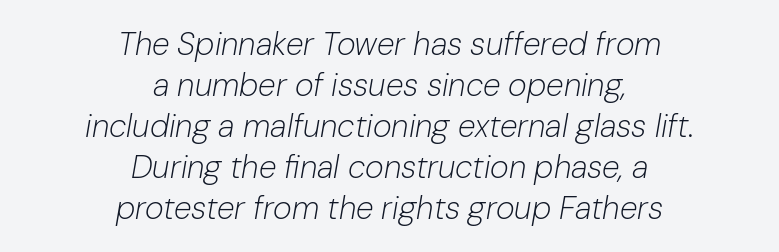
{"italic": "yes", "lean": "right", "slant_degrees": 10, "bold": "no", "weight": "light", "width": "normal", "stroke_contrast": "low", "x_height": "medium", "monospaced": "no", "underline": "no", "align": "center", "line_spacing": "normal", "line_spacing_ratio": 1.28, "letter_spacing": "normal", "letter_spacing_em": 0.0, "glyph_px": 32}
